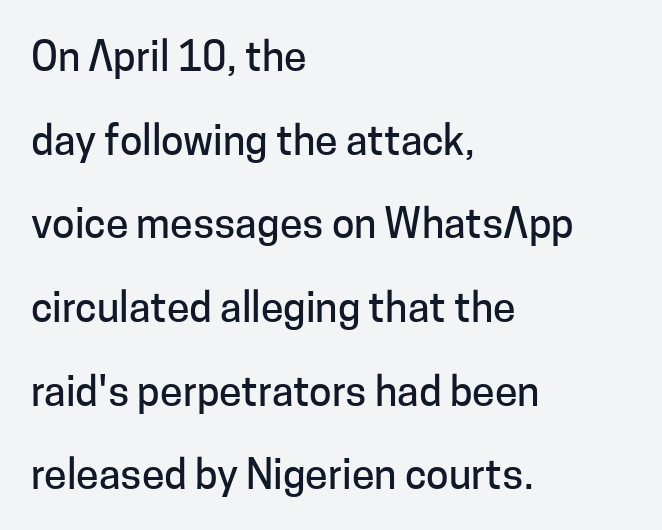
{"serif": "no", "italic": "no", "width": "normal", "stroke_contrast": "low", "x_height": "medium", "monospaced": "no", "underline": "no", "align": "left", "line_spacing": "loose", "line_spacing_ratio": 2.04, "letter_spacing": "normal", "letter_spacing_em": 0.0, "glyph_px": 41}
